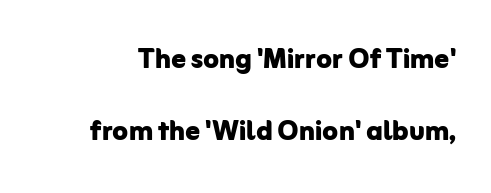
Q: Is the text bold? A: Yes.
Q: Is the text italic (slanted)? A: No, it is upright.
Q: Is the typeface a serif or a sans-serif typeface? A: Sans-serif.
Q: Is the text underlined? A: No.
Q: Is the spacing between letters normal or unusually wide? A: Normal.
Q: Is the spacing between lines tight, normal or loose? A: Loose.
Q: Width (condensed, normal, or wide)? A: Normal.
Q: Stroke contrast? A: Low.
Q: x-height? A: Medium.
Q: Monospaced? A: No.
